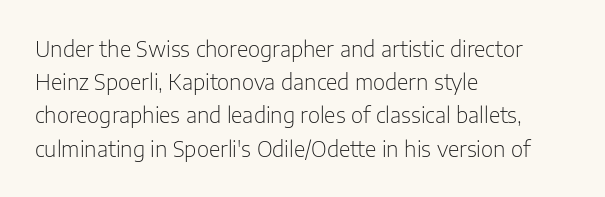
{"italic": "no", "bold": "no", "underline": "no", "align": "left", "line_spacing": "normal", "line_spacing_ratio": 1.58, "letter_spacing": "normal", "letter_spacing_em": 0.0, "glyph_px": 21}
